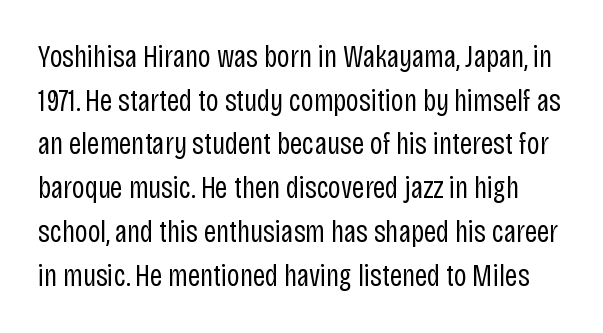
Type style note: lacks serifs. Inter-character spacing is left at the font's built-in metrics. Descenders are the only things crossing below the line. Each letter keeps its own natural width here, so spacing adapts to shape.
